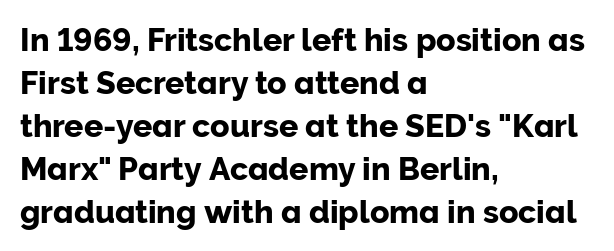
Q: Is the text italic (slanted)? A: No, it is upright.
Q: Is the typeface a serif or a sans-serif typeface? A: Sans-serif.
Q: Is the text underlined? A: No.
Q: How is the paragraph aligned? A: Left-aligned.
Q: Is the spacing between letters normal or unusually wide? A: Normal.
Q: Is the spacing between lines tight, normal or loose? A: Normal.
Q: Width (condensed, normal, or wide)? A: Normal.
Q: Stroke contrast? A: Low.
Q: x-height? A: Medium.
Q: Monospaced? A: No.
